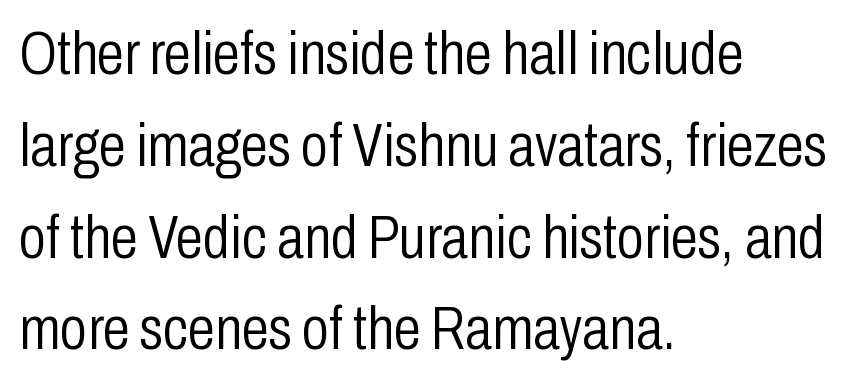
{"serif": "no", "italic": "no", "bold": "no", "weight": "light", "width": "condensed", "stroke_contrast": "low", "x_height": "medium", "monospaced": "no", "underline": "no", "align": "left", "line_spacing": "normal", "line_spacing_ratio": 1.48, "letter_spacing": "normal", "letter_spacing_em": 0.0, "glyph_px": 62}
